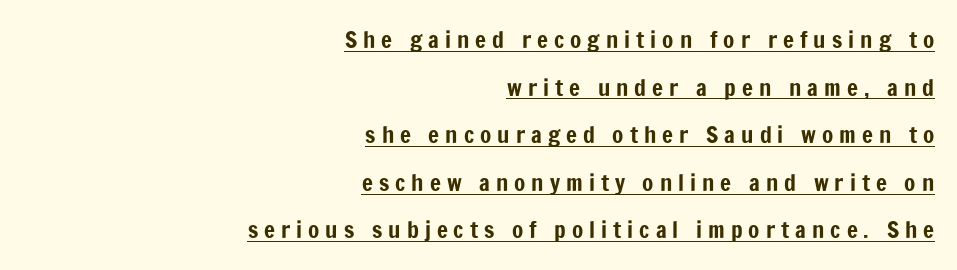
{"italic": "no", "underline": "yes", "align": "right", "line_spacing": "loose", "line_spacing_ratio": 2.07, "letter_spacing": "wide", "letter_spacing_em": 0.26, "glyph_px": 23}
